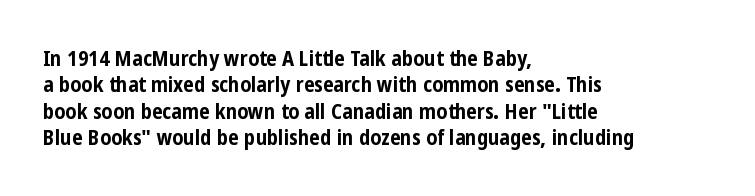
Q: Is the text bold? A: Yes.
Q: Is the text italic (slanted)? A: No, it is upright.
Q: Is the text underlined? A: No.
Q: How is the paragraph aligned? A: Left-aligned.
Q: Is the spacing between letters normal or unusually wide? A: Normal.
Q: Is the spacing between lines tight, normal or loose? A: Normal.
